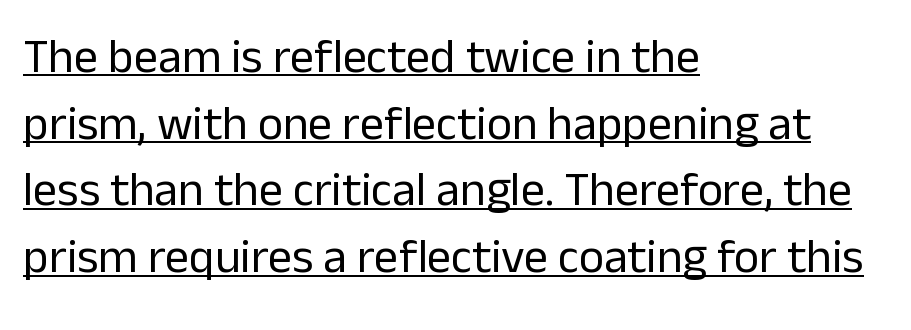
Q: Is the text bold? A: No.
Q: Is the text italic (slanted)? A: No, it is upright.
Q: Is the typeface a serif or a sans-serif typeface? A: Sans-serif.
Q: Is the text underlined? A: Yes.
Q: How is the paragraph aligned? A: Left-aligned.
Q: Is the spacing between letters normal or unusually wide? A: Normal.
Q: Is the spacing between lines tight, normal or loose? A: Normal.
Q: Width (condensed, normal, or wide)? A: Normal.
Q: Stroke contrast? A: Low.
Q: x-height? A: Medium.
Q: Monospaced? A: No.
